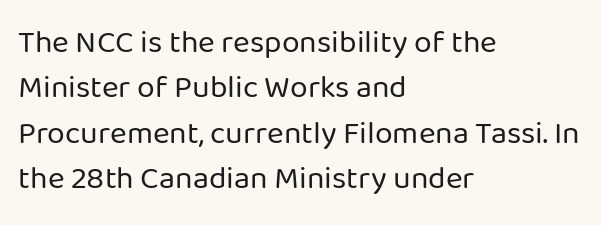
{"serif": "no", "italic": "no", "bold": "no", "weight": "regular", "width": "normal", "stroke_contrast": "low", "x_height": "medium", "monospaced": "no", "underline": "no", "align": "left", "line_spacing": "normal", "line_spacing_ratio": 1.42, "letter_spacing": "normal", "letter_spacing_em": 0.0, "glyph_px": 32}
